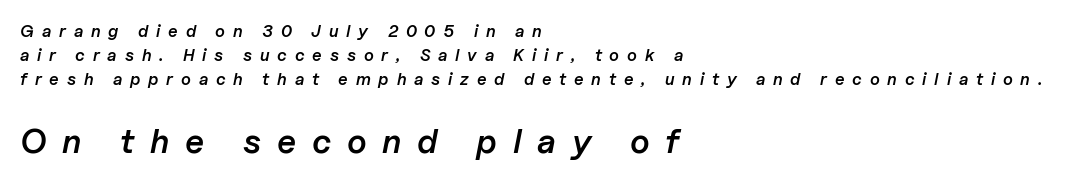
The image shows 34 px semibold type, italic (leaning right); set left-aligned, normal line spacing (1.42x), unusually wide letter spacing (+0.46 em), not underlined; the second (bottom) block is 2.0x larger; low stroke contrast and a medium x-height.
